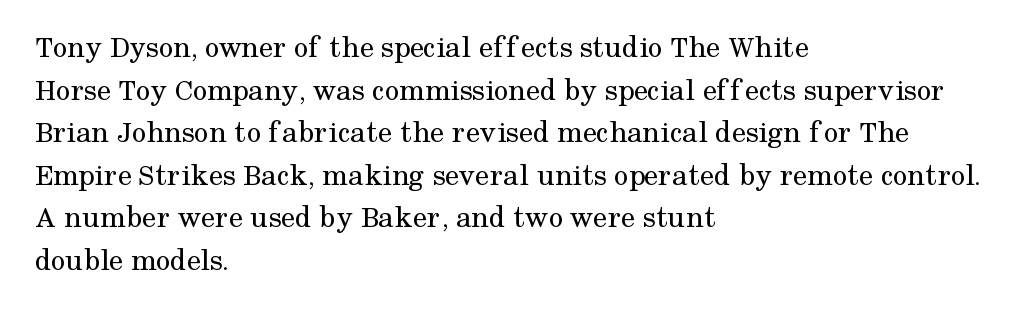
{"serif": "yes", "italic": "no", "bold": "no", "weight": "regular", "width": "normal", "stroke_contrast": "medium", "x_height": "medium", "monospaced": "no", "underline": "no", "align": "left", "line_spacing": "normal", "line_spacing_ratio": 1.33, "letter_spacing": "normal", "letter_spacing_em": 0.0, "glyph_px": 32}
